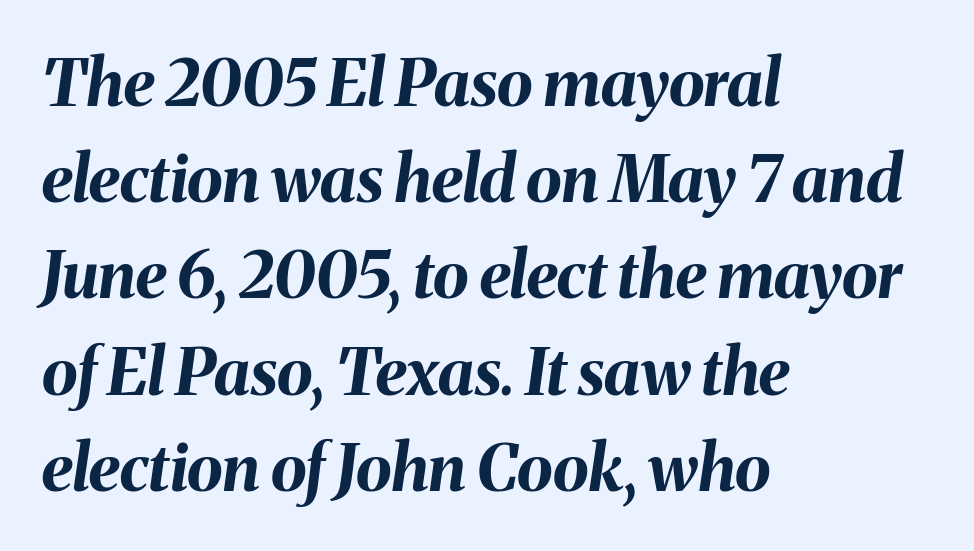
Q: Is the text bold? A: Yes.
Q: Is the text italic (slanted)? A: Yes, it leans right by about 8 degrees.
Q: Is the text underlined? A: No.
Q: How is the paragraph aligned? A: Left-aligned.
Q: Is the spacing between letters normal or unusually wide? A: Normal.
Q: Is the spacing between lines tight, normal or loose? A: Normal.
Q: Width (condensed, normal, or wide)? A: Normal.
Q: Stroke contrast? A: Medium.
Q: x-height? A: Medium.
Q: Monospaced? A: No.
